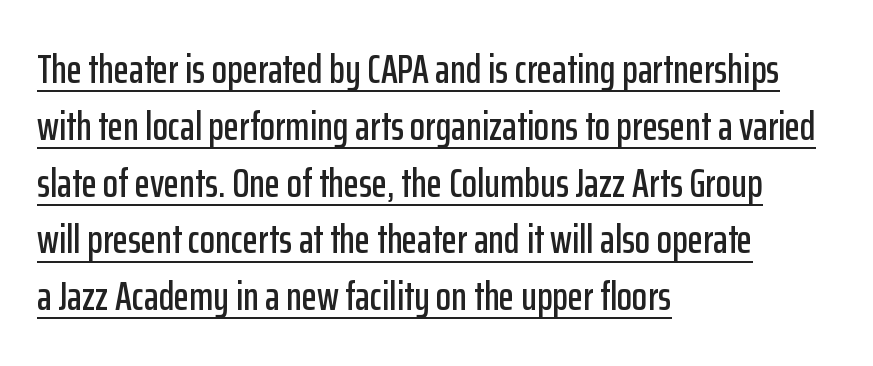
A typesetter would call this leading conventional body-copy spacing. Spacing verdict: proportional, widths tailored to each character. This is the regular roman posture of the typeface. The passage shown is underscored from start to finish. What kind of face is this? One without serifs — a sans. Observe the ordinary spacing: letters are neighbours, not strangers.
